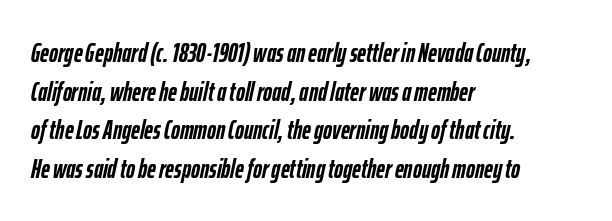
The words here are not underlined. The face used here has a pronounced slope to its letters. Summary of vertical rhythm: regular, with standard interline spacing. Emphasis by weight is at full strength: bold.
